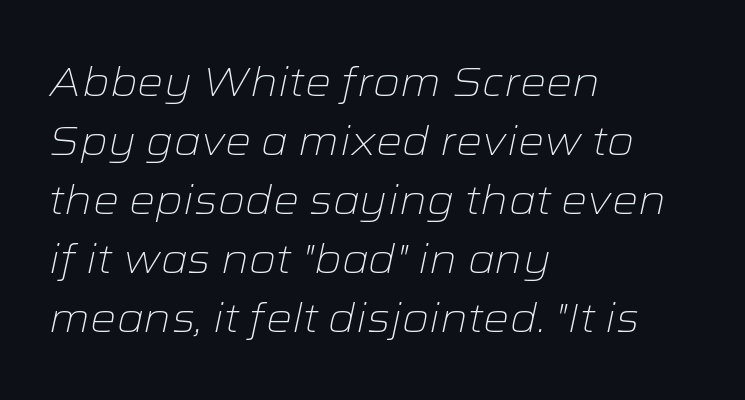
{"italic": "yes", "lean": "right", "slant_degrees": 12, "bold": "no", "weight": "light", "width": "wide", "stroke_contrast": "low", "x_height": "medium", "monospaced": "no", "underline": "no", "align": "left", "line_spacing": "normal", "line_spacing_ratio": 1.44, "letter_spacing": "normal", "letter_spacing_em": 0.0, "glyph_px": 41}
